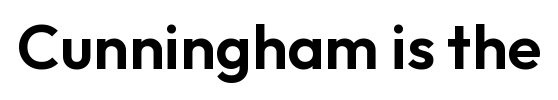
Q: Is the text italic (slanted)? A: No, it is upright.
Q: Is the typeface a serif or a sans-serif typeface? A: Sans-serif.
Q: Is the text underlined? A: No.
Q: Is the spacing between letters normal or unusually wide? A: Normal.
Q: Width (condensed, normal, or wide)? A: Normal.
Q: Stroke contrast? A: Low.
Q: x-height? A: Medium.
Q: Monospaced? A: No.
